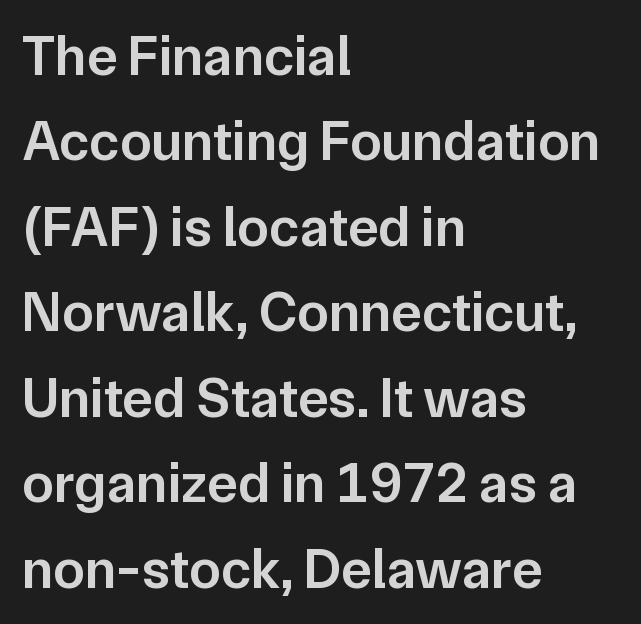
{"serif": "no", "italic": "no", "bold": "semi", "weight": "semibold", "width": "normal", "stroke_contrast": "low", "x_height": "medium", "monospaced": "no", "underline": "no", "align": "left", "line_spacing": "normal", "line_spacing_ratio": 1.5, "letter_spacing": "normal", "letter_spacing_em": 0.0, "glyph_px": 57}
